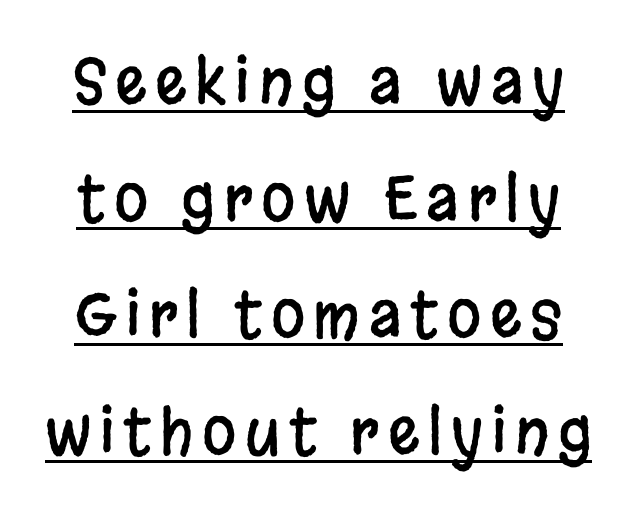
{"serif": "no", "italic": "no", "width": "condensed", "stroke_contrast": "low", "x_height": "large", "monospaced": "no", "underline": "yes", "line_spacing_ratio": 1.88, "glyph_px": 62}
